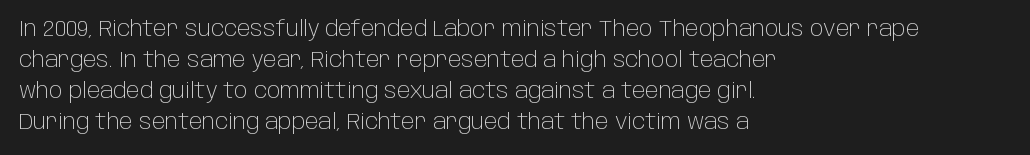
The image shows 21 px text type, upright; set left-aligned, normal line spacing (1.48x), normal letter spacing, not underlined.
